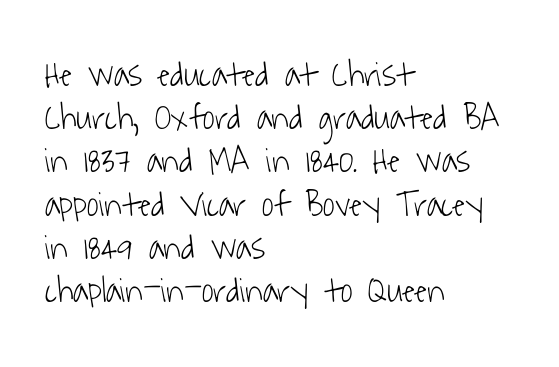
Q: Is the text bold? A: No.
Q: Is the typeface a serif or a sans-serif typeface? A: Sans-serif.
Q: Is the text underlined? A: No.
Q: How is the paragraph aligned? A: Left-aligned.
Q: Is the spacing between letters normal or unusually wide? A: Normal.
Q: Width (condensed, normal, or wide)? A: Condensed.
Q: Stroke contrast? A: Low.
Q: x-height? A: Medium.
Q: Monospaced? A: No.
